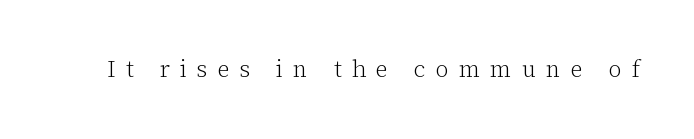
The image shows 23 px text type, upright; set unusually wide letter spacing (+0.44 em), not underlined.
